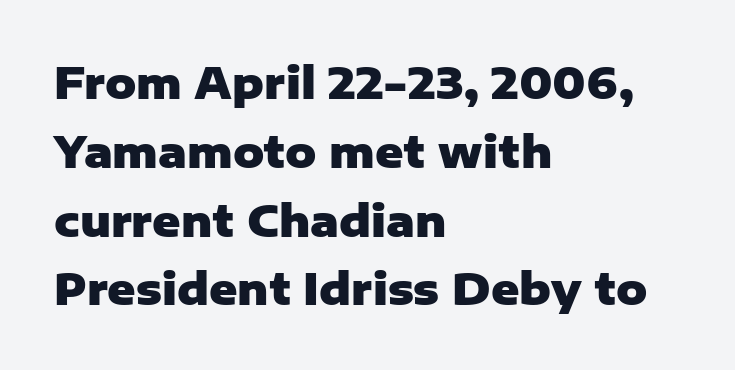
Style check: upright. Each letter keeps its own natural width here, so spacing adapts to shape. Compared with typical paragraphs, the rows here are spaced about the same. Where is the straight margin? On the left. The characters look thick and weighty, a clear bold.
